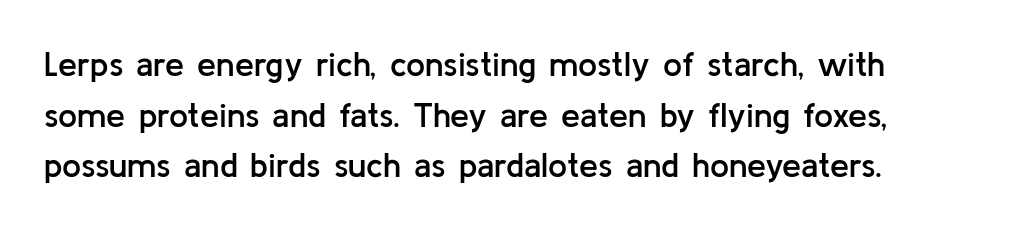
The image shows 34 px semibold sans-serif type, upright; set normal line spacing (1.49x), normal letter spacing, not underlined; low stroke contrast and a medium x-height.
